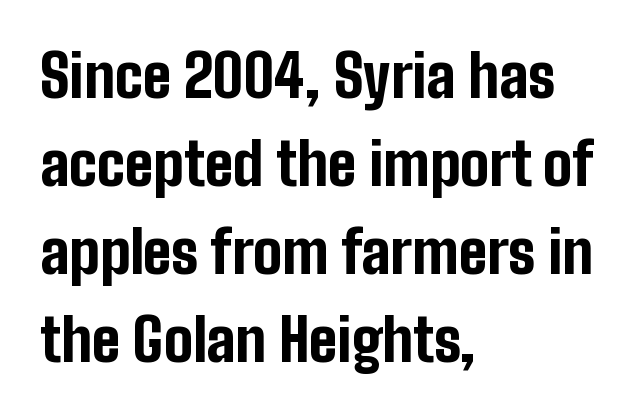
Q: Is the text bold? A: Yes.
Q: Is the text italic (slanted)? A: No, it is upright.
Q: Is the typeface a serif or a sans-serif typeface? A: Sans-serif.
Q: Is the text underlined? A: No.
Q: How is the paragraph aligned? A: Left-aligned.
Q: Is the spacing between letters normal or unusually wide? A: Normal.
Q: Is the spacing between lines tight, normal or loose? A: Normal.
Q: Width (condensed, normal, or wide)? A: Condensed.
Q: Stroke contrast? A: Low.
Q: x-height? A: Medium.
Q: Monospaced? A: No.
